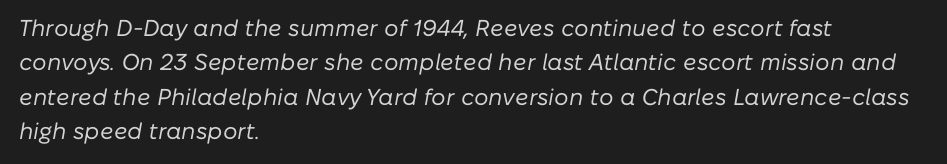
{"italic": "yes", "lean": "right", "slant_degrees": 10, "bold": "no", "underline": "no", "align": "left", "line_spacing": "normal", "line_spacing_ratio": 1.5, "letter_spacing": "normal", "letter_spacing_em": 0.0, "glyph_px": 23}
